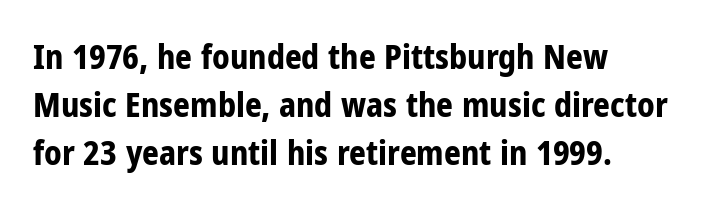
{"serif": "no", "italic": "no", "bold": "yes", "weight": "bold", "width": "condensed", "stroke_contrast": "low", "x_height": "medium", "monospaced": "no", "underline": "no", "line_spacing": "normal", "line_spacing_ratio": 1.46, "letter_spacing": "normal", "letter_spacing_em": 0.0, "glyph_px": 33}
